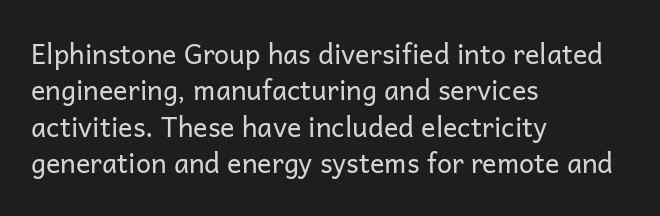
The image shows 27 px text type, upright; set left-aligned, normal line spacing (1.35x), normal letter spacing, not underlined.
